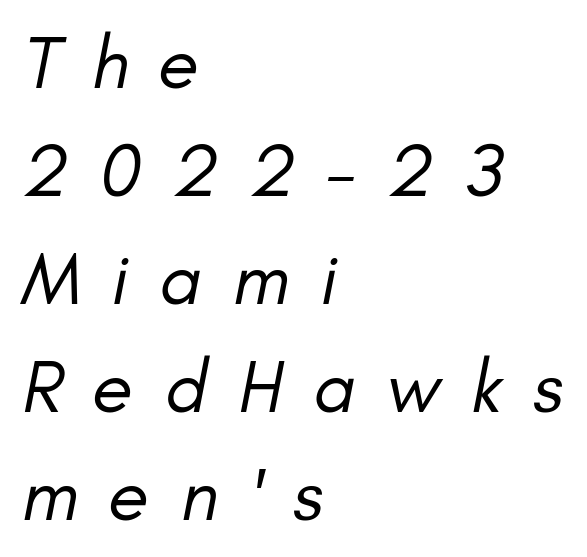
Q: Is the text bold? A: No.
Q: Is the text italic (slanted)? A: Yes, it leans right by about 11 degrees.
Q: Is the text underlined? A: No.
Q: How is the paragraph aligned? A: Left-aligned.
Q: Is the spacing between letters normal or unusually wide? A: Unusually wide.
Q: Is the spacing between lines tight, normal or loose? A: Normal.
Q: Width (condensed, normal, or wide)? A: Normal.
Q: Stroke contrast? A: Low.
Q: x-height? A: Small.
Q: Monospaced? A: No.
